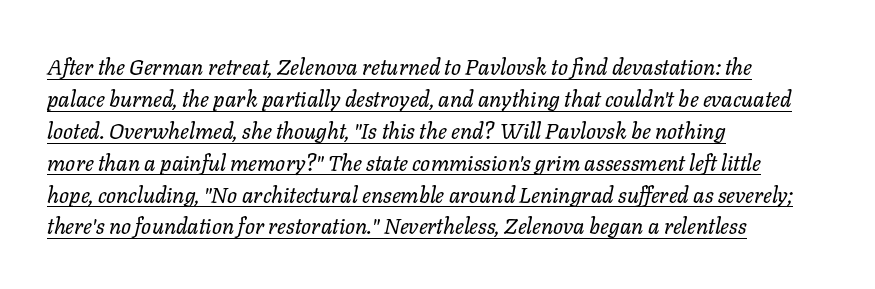
Leading: standard. Is the stroke heavy? The answer is a plain regular-or-lighter. Does extra space separate the letters? No, they use regular spacing. Each line of the rendering has a horizontal stroke beneath the glyphs. The letters are slanted; this is an italic face. Alignment: flush left.
